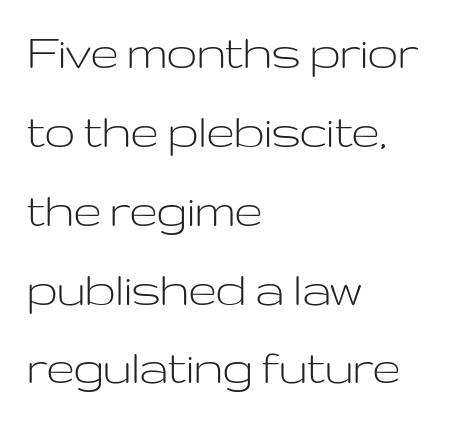
The image shows 54 px light, wide sans-serif type, upright; set left-aligned, normal line spacing (1.46x), normal letter spacing, not underlined; low stroke contrast and a medium x-height.
